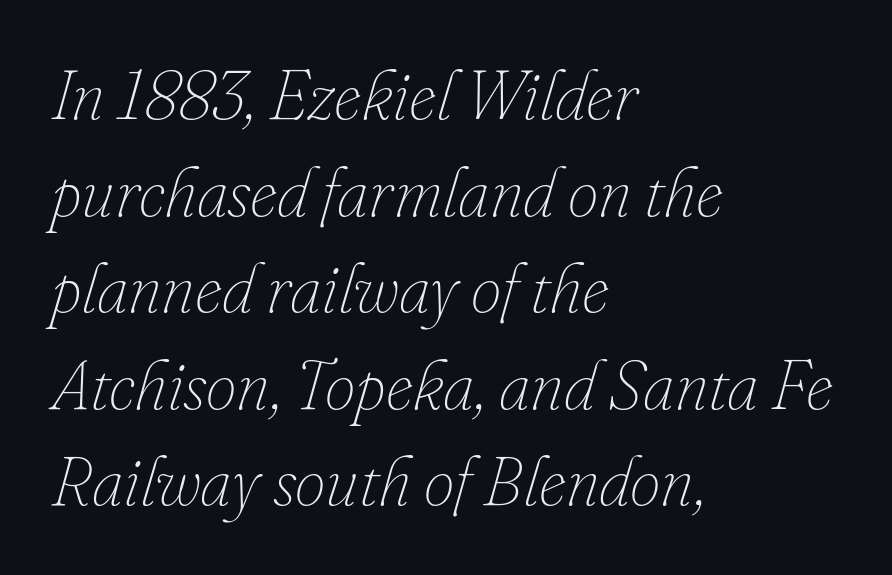
{"italic": "yes", "lean": "right", "slant_degrees": 16, "bold": "no", "weight": "thin", "width": "normal", "stroke_contrast": "low", "x_height": "small", "monospaced": "no", "underline": "no", "align": "left", "line_spacing": "normal", "line_spacing_ratio": 1.4, "letter_spacing": "normal", "letter_spacing_em": 0.0, "glyph_px": 69}
